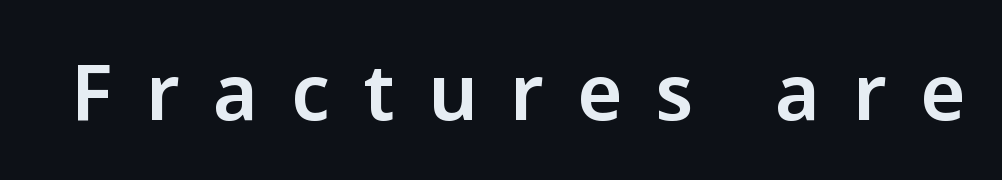
Think of a printed novel: that variable character pitch is what you see here. Typographically, this falls in the sans-serif category. Is there any slant? The stems are plumb. Each word looks stretched out because of the extra space between its letters.
